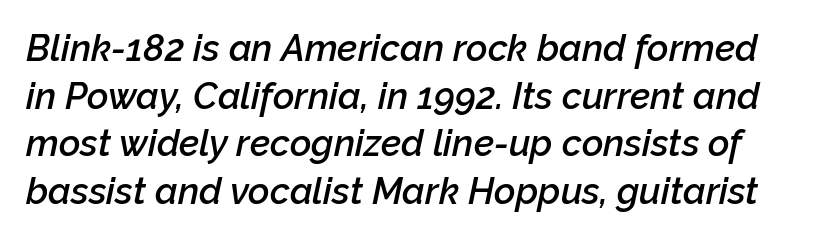
I'd describe the lettering as semibold — firm but not a full bold. The passage shown is typed in a proportional face where columns would drift. It's the slanting kind of type. Only glyphs here, with clear space below each row.
